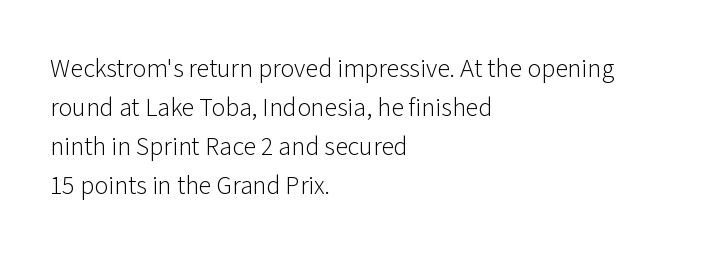
Each new line begins a customary step beneath the previous one. Students, note that the glyphs here touch the page at normal intervals. Letters rest on an invisible, unmarked baseline. Posture: upright roman.
